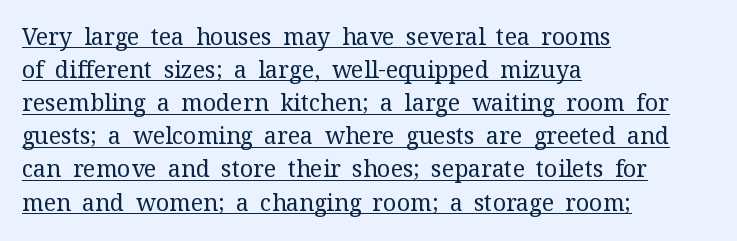
Stroke thickness stays within the range of a standard reading face or lighter. Honestly, the row spacing looks completely unremarkable. Somebody hit Ctrl+U on this one — the words are underlined. You can tell it's not italic because the verticals are truly vertical.
